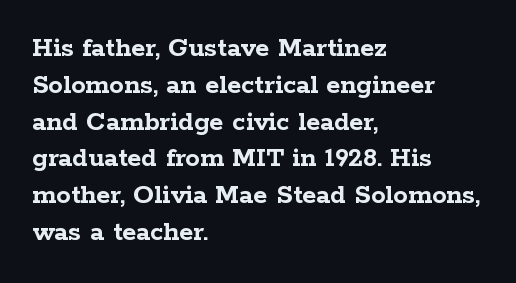
Q: Is the text bold? A: Yes.
Q: Is the text italic (slanted)? A: No, it is upright.
Q: Is the typeface a serif or a sans-serif typeface? A: Serif.
Q: Is the text underlined? A: No.
Q: How is the paragraph aligned? A: Left-aligned.
Q: Is the spacing between letters normal or unusually wide? A: Normal.
Q: Is the spacing between lines tight, normal or loose? A: Normal.
Q: Width (condensed, normal, or wide)? A: Wide.
Q: Stroke contrast? A: Low.
Q: x-height? A: Medium.
Q: Monospaced? A: No.
